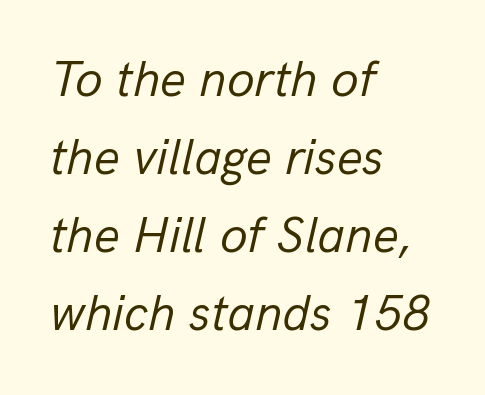
{"italic": "yes", "lean": "right", "slant_degrees": 13, "bold": "no", "weight": "regular", "width": "normal", "stroke_contrast": "low", "x_height": "medium", "monospaced": "no", "underline": "no", "align": "left", "line_spacing": "normal", "line_spacing_ratio": 1.56, "letter_spacing": "normal", "letter_spacing_em": 0.0, "glyph_px": 50}
